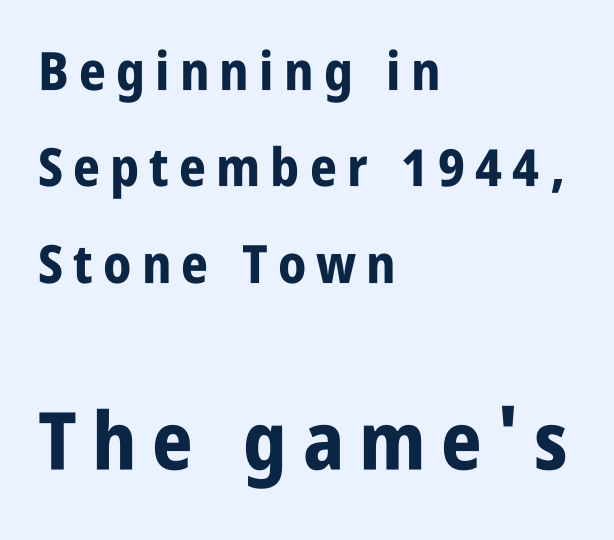
The image shows 80 px bold, condensed sans-serif type, upright; set left-aligned, line spacing 1.82x, not underlined; the second (bottom) block is 1.51x larger; low stroke contrast and a large x-height.
